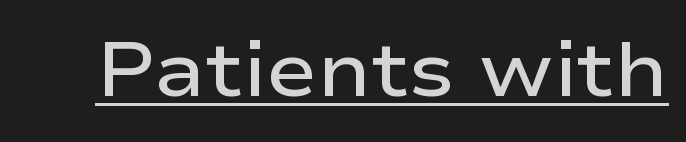
{"serif": "no", "italic": "no", "bold": "semi", "weight": "semibold", "width": "wide", "stroke_contrast": "low", "x_height": "medium", "monospaced": "no", "underline": "yes", "letter_spacing": "normal", "letter_spacing_em": 0.0, "glyph_px": 77}
